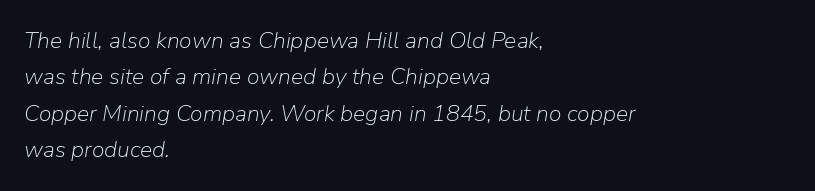
Type without underlining. Standard letterfit; no display-style spreading of the glyphs. The rendering uses a moderate line-height, typical for paragraphs. Reading down the block, your eye returns to a fixed left position each line.
